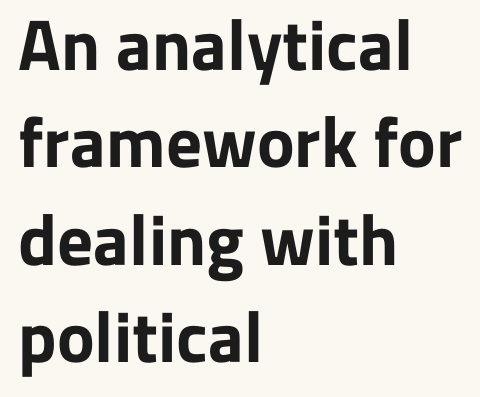
The image shows 71 px bold sans-serif type, upright; set left-aligned, normal line spacing (1.37x), normal letter spacing, not underlined; low stroke contrast and a medium x-height.
